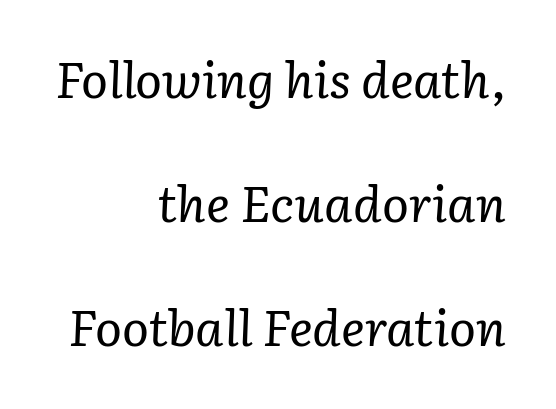
{"serif": "yes", "italic": "yes", "lean": "right", "slant_degrees": 3, "bold": "no", "weight": "regular", "width": "normal", "stroke_contrast": "low", "x_height": "medium", "monospaced": "no", "underline": "no", "align": "right", "line_spacing": "loose", "line_spacing_ratio": 2.48, "letter_spacing": "normal", "letter_spacing_em": 0.0, "glyph_px": 50}
